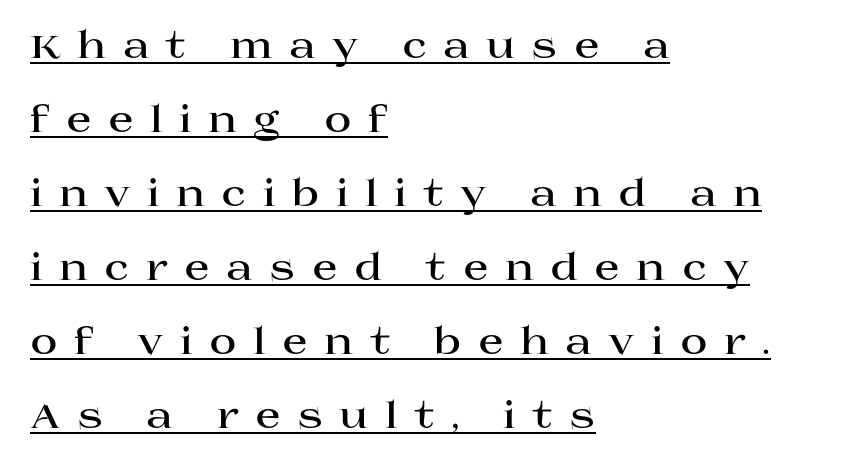
{"serif": "yes", "italic": "no", "bold": "yes", "weight": "bold", "width": "wide", "stroke_contrast": "high", "x_height": "large", "monospaced": "no", "underline": "yes", "align": "left", "line_spacing": "loose", "line_spacing_ratio": 2.0, "letter_spacing": "wide", "letter_spacing_em": 0.44, "glyph_px": 37}
